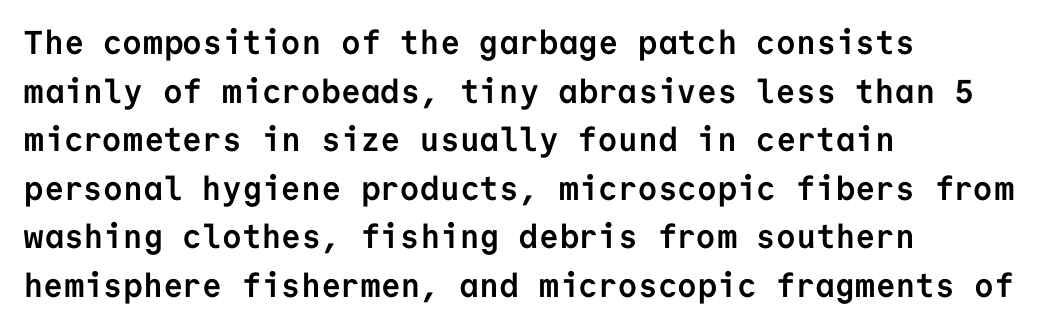
The paragraph shown leans on its left margin. Do the characters align in a grid? Yes, the font is monospaced. Tracking here is standard; glyphs follow each other at the usual distance. Decoration check: the copy has no underline. Each letter's strokes conclude bluntly, with no projecting serifs. The letters stand straight up with perfectly vertical stems.
